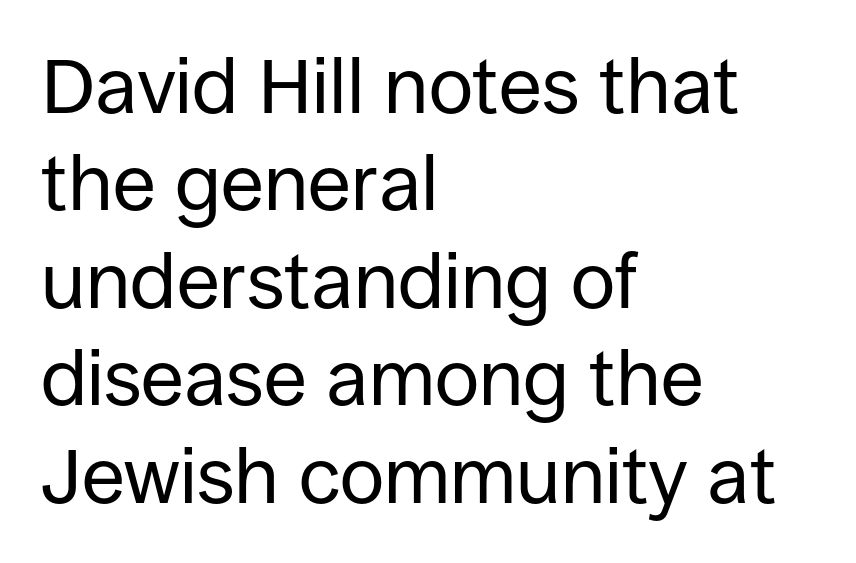
{"serif": "no", "italic": "no", "bold": "no", "weight": "regular", "width": "normal", "stroke_contrast": "low", "x_height": "large", "monospaced": "no", "underline": "no", "align": "left", "line_spacing": "normal", "line_spacing_ratio": 1.25, "letter_spacing": "normal", "letter_spacing_em": 0.0, "glyph_px": 78}
